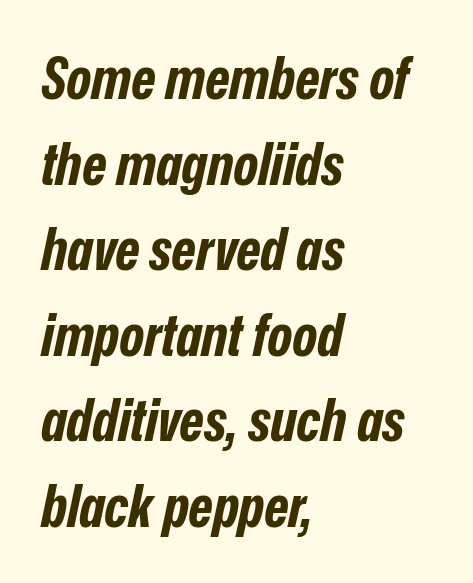
{"italic": "yes", "lean": "right", "slant_degrees": 12, "bold": "yes", "weight": "bold", "width": "condensed", "stroke_contrast": "low", "x_height": "medium", "monospaced": "no", "underline": "no", "align": "left", "line_spacing": "normal", "line_spacing_ratio": 1.45, "letter_spacing": "normal", "letter_spacing_em": 0.0, "glyph_px": 59}
